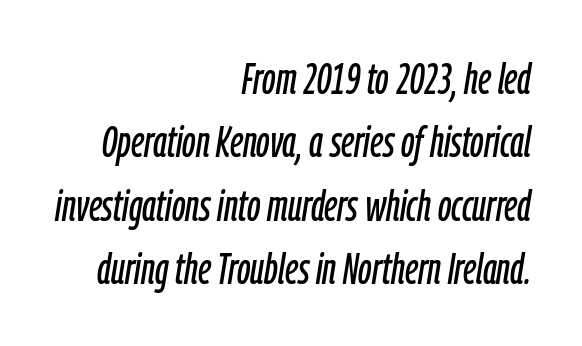
The passage shown is typed in a proportional face where columns would drift. The passage shown is not underscored anywhere. Each new line begins a customary step beneath the previous one. Horizontal alignment here is rightward, an uncommon choice for prose.
